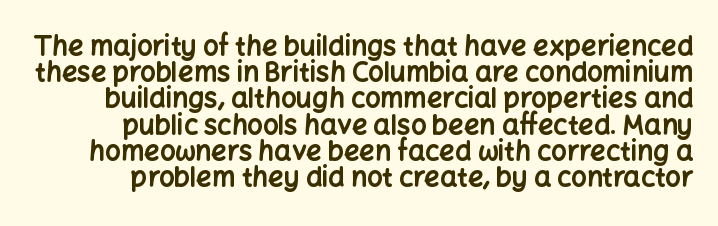
{"italic": "no", "bold": "yes", "underline": "no", "line_spacing": "tight", "line_spacing_ratio": 0.97, "letter_spacing": "normal", "letter_spacing_em": 0.0, "glyph_px": 27}
